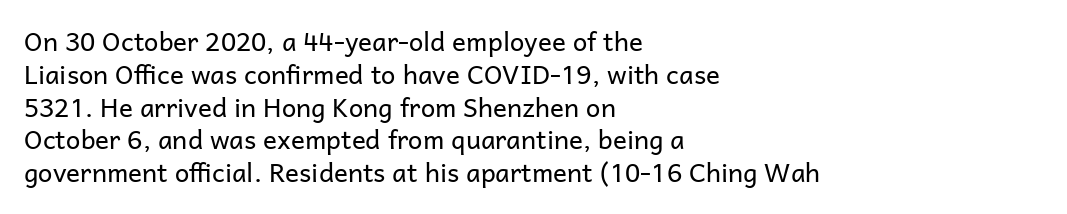
{"italic": "no", "bold": "no", "underline": "no", "align": "left", "line_spacing": "normal", "line_spacing_ratio": 1.26, "letter_spacing": "normal", "letter_spacing_em": 0.0, "glyph_px": 26}
